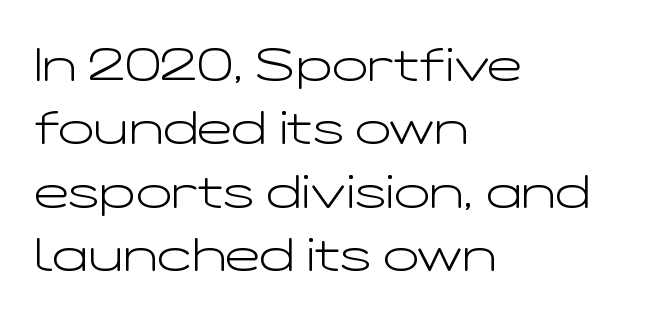
Serif or sans? Sans — the stroke terminals are bare. Proportional: the letters do not fall into vertical columns. The rag falls on the right side of this text block. Any mark beneath the type? The region is blank. Nope, not italic — everything's standing straight.
